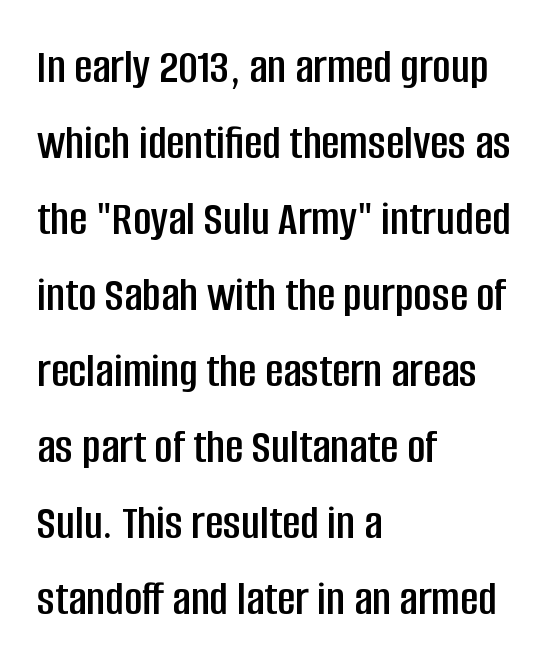
The image shows 50 px condensed sans-serif type, upright; set left-aligned, normal line spacing (1.52x), normal letter spacing, not underlined; low stroke contrast and a large x-height.
